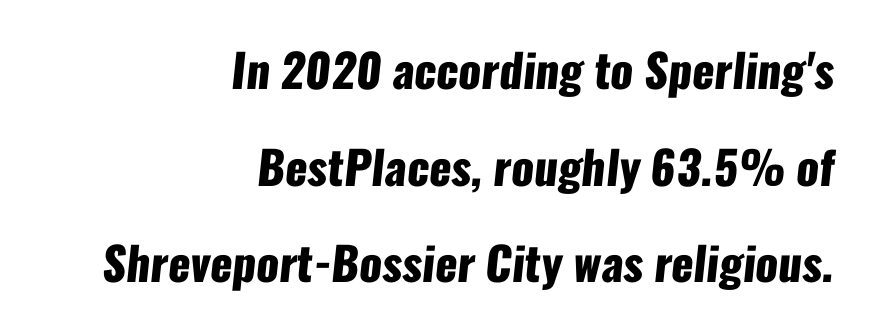
{"serif": "no", "bold": "yes", "weight": "heavy", "width": "condensed", "stroke_contrast": "low", "x_height": "medium", "monospaced": "no", "underline": "no", "align": "right", "line_spacing": "loose", "line_spacing_ratio": 2.1, "letter_spacing": "normal", "letter_spacing_em": 0.0, "glyph_px": 46}
